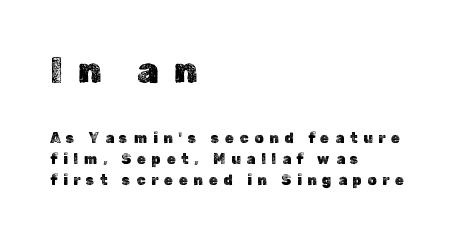
Q: Is the text italic (slanted)? A: No, it is upright.
Q: Is the text underlined? A: No.
Q: How is the paragraph aligned? A: Left-aligned.
Q: Is the spacing between letters normal or unusually wide? A: Unusually wide.
Q: Is the spacing between lines tight, normal or loose? A: Normal.
Q: Which block of text is set in a larger size, the first (top) or the second (bottom)? A: The first (top) one.
Q: Width (condensed, normal, or wide)? A: Normal.
Q: x-height? A: Medium.
Q: Monospaced? A: No.
